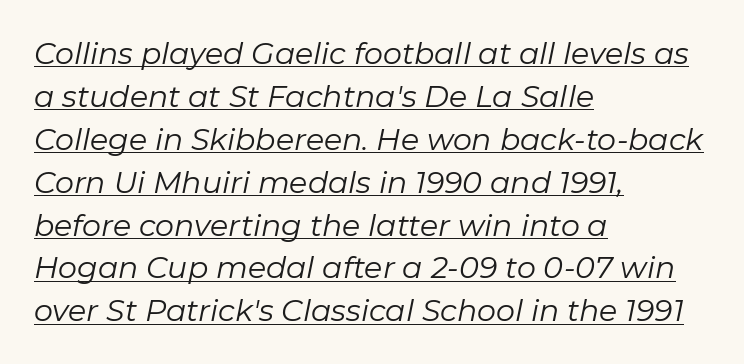
The image shows 30 px regular-weight type, italic (leaning right); set left-aligned, normal line spacing (1.43x), normal letter spacing, underlined; low stroke contrast and a medium x-height.
